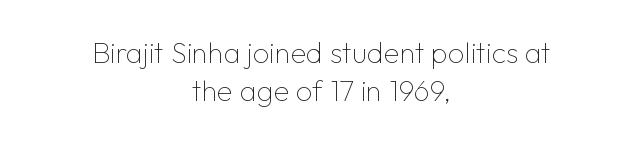
{"serif": "no", "italic": "no", "bold": "no", "weight": "thin", "width": "normal", "stroke_contrast": "low", "x_height": "medium", "monospaced": "no", "underline": "no", "align": "center", "line_spacing": "normal", "line_spacing_ratio": 1.32, "letter_spacing": "normal", "letter_spacing_em": 0.0, "glyph_px": 29}
